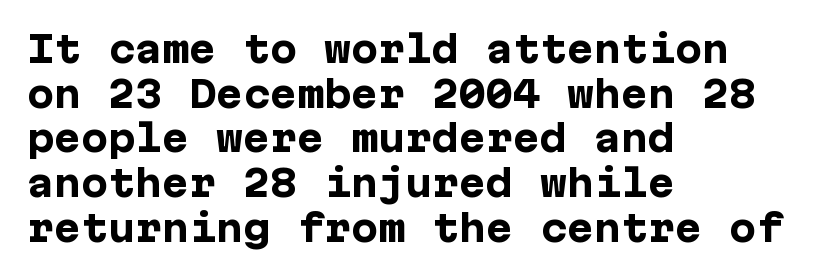
Check the space under the baseline: it is left empty. A classic flush-left, rag-right setting is used for this passage. Compared with typical body copy, the letter spacing here is the same. Heavy-handed strokes throughout: this text is bold. Examine the stroke ends and you'll find no serifs. Do the letters lean? They stand straight.
